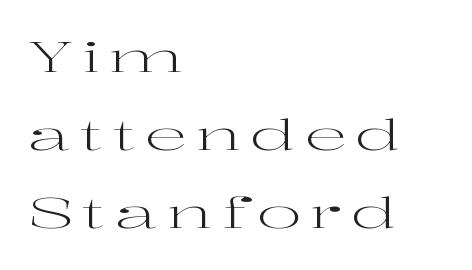
{"serif": "yes", "italic": "no", "bold": "no", "weight": "regular", "width": "wide", "stroke_contrast": "high", "x_height": "medium", "monospaced": "no", "underline": "no", "align": "left", "line_spacing_ratio": 1.86, "letter_spacing": "wide", "letter_spacing_em": 0.22, "glyph_px": 42}
